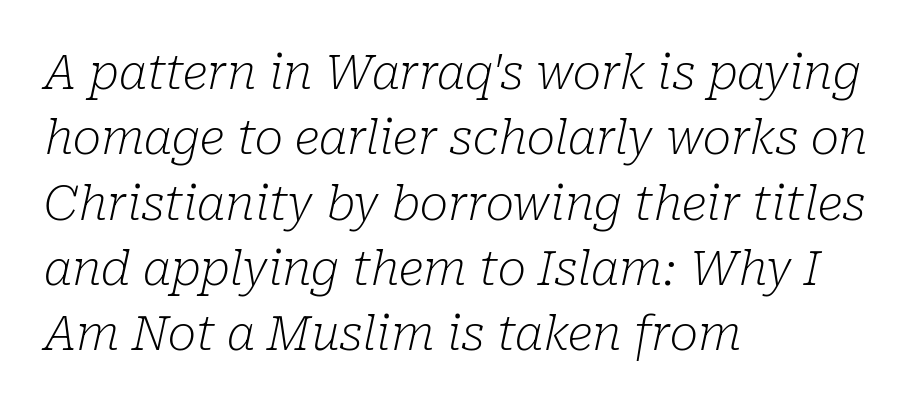
{"serif": "yes", "italic": "yes", "lean": "right", "slant_degrees": 10, "bold": "no", "weight": "light", "width": "normal", "stroke_contrast": "low", "x_height": "medium", "monospaced": "no", "underline": "no", "align": "left", "line_spacing": "normal", "line_spacing_ratio": 1.36, "letter_spacing": "normal", "letter_spacing_em": 0.0, "glyph_px": 48}
